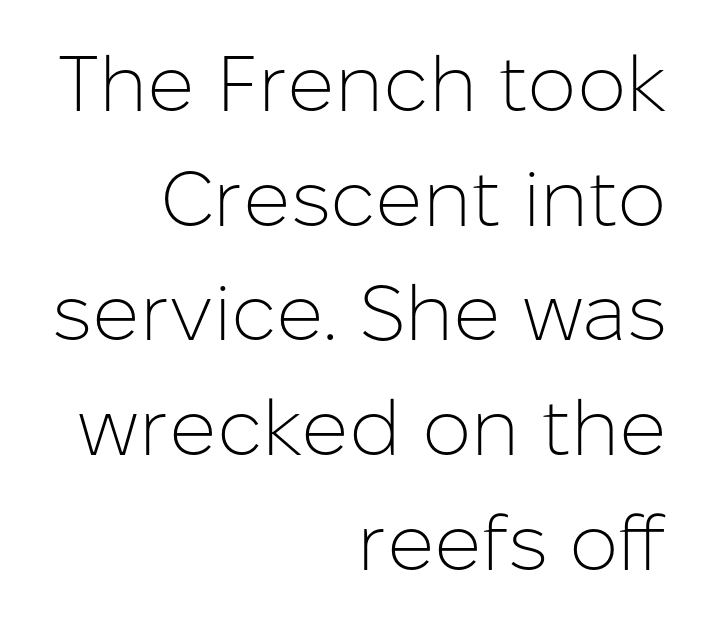
Q: Is the text bold? A: No.
Q: Is the text italic (slanted)? A: No, it is upright.
Q: Is the typeface a serif or a sans-serif typeface? A: Sans-serif.
Q: Is the text underlined? A: No.
Q: How is the paragraph aligned? A: Right-aligned.
Q: Is the spacing between letters normal or unusually wide? A: Normal.
Q: Is the spacing between lines tight, normal or loose? A: Normal.
Q: Width (condensed, normal, or wide)? A: Normal.
Q: Stroke contrast? A: Low.
Q: x-height? A: Medium.
Q: Monospaced? A: No.
